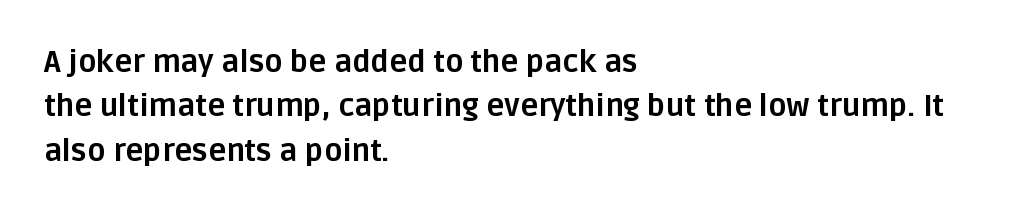
The image shows 30 px bold sans-serif type, upright; set left-aligned, normal line spacing (1.48x), normal letter spacing, not underlined; low stroke contrast and a large x-height.
